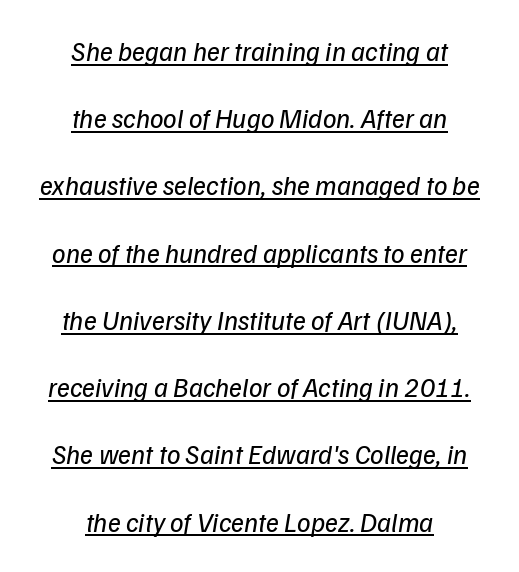
The image shows 27 px text type; set centered, loose line spacing (2.49x), normal letter spacing, underlined.
